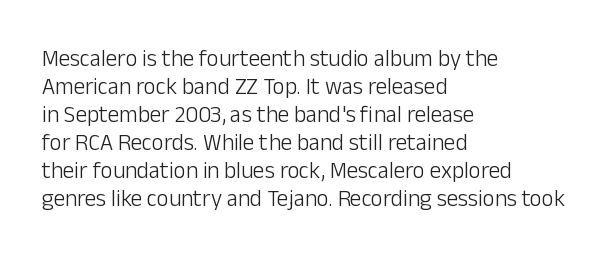
The image shows 23 px text type, upright; set left-aligned, line spacing 1.22x, normal letter spacing, not underlined.
